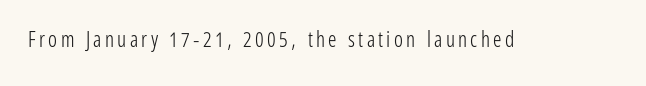
{"italic": "no", "bold": "no", "underline": "no", "glyph_px": 21}
